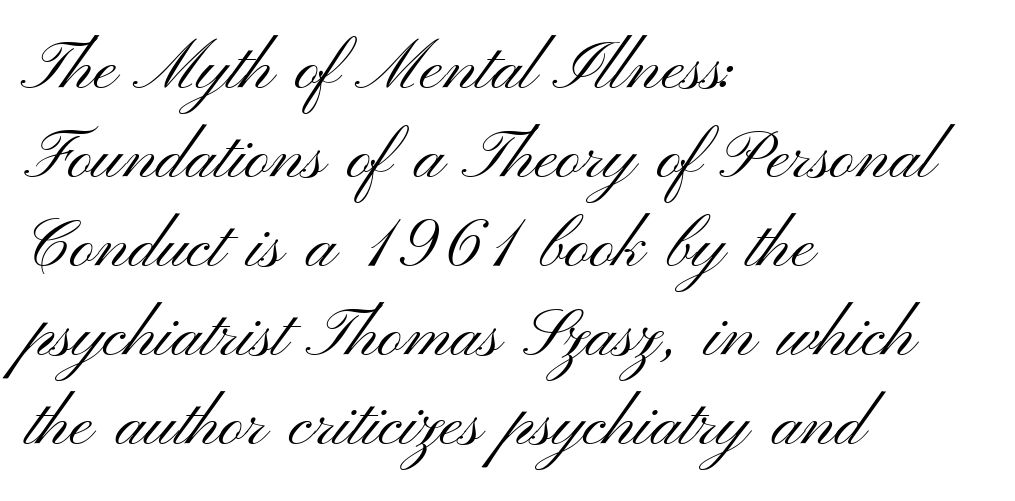
Q: Is the text bold? A: No.
Q: Is the text italic (slanted)? A: Yes.
Q: Is the typeface a serif or a sans-serif typeface? A: Sans-serif.
Q: Is the text underlined? A: No.
Q: How is the paragraph aligned? A: Left-aligned.
Q: Is the spacing between letters normal or unusually wide? A: Normal.
Q: Is the spacing between lines tight, normal or loose? A: Normal.
Q: Width (condensed, normal, or wide)? A: Wide.
Q: Stroke contrast? A: Medium.
Q: x-height? A: Small.
Q: Monospaced? A: No.
